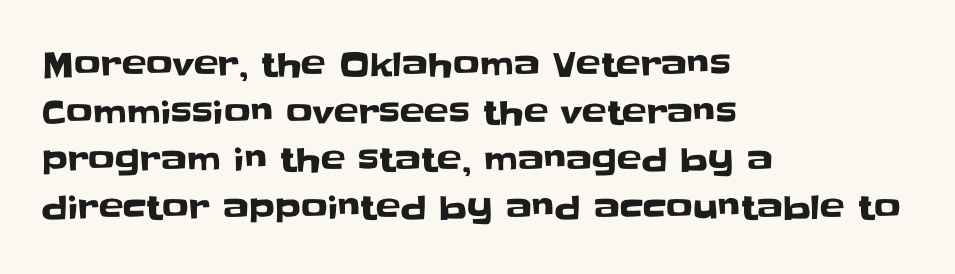
The zone under the glyphs is completely vacant. A roman cut, with each character standing at attention. Note the varied advance widths — an 'i' is clearly narrower than an 'm'. Each word holds together tightly as a unit, with standard inter-letter gaps. The ragged edge is on the right, which tells us the setting is flush left. Look at the bottom of the vertical strokes: they stop flat, with no serifs.
